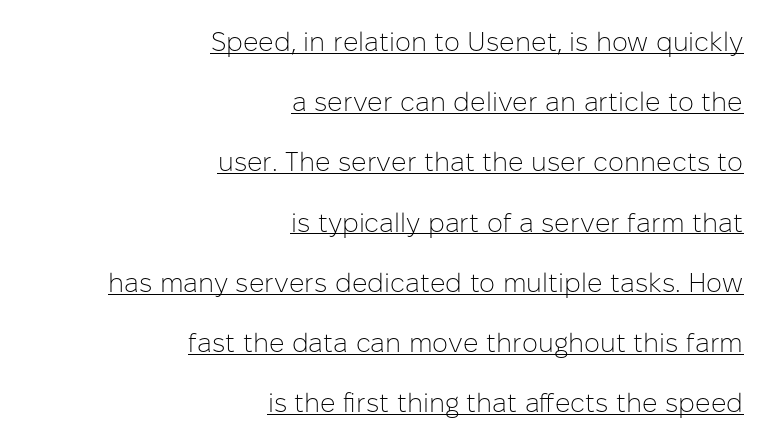
{"italic": "no", "bold": "no", "underline": "yes", "align": "right", "line_spacing": "loose", "line_spacing_ratio": 2.23, "letter_spacing": "normal", "letter_spacing_em": 0.0, "glyph_px": 27}
